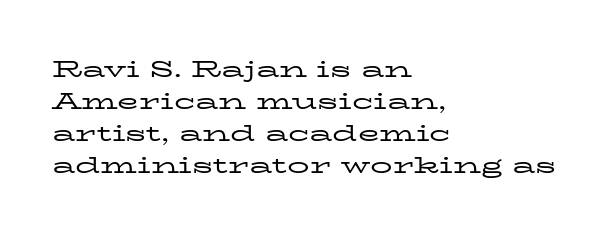
{"italic": "no", "bold": "no", "underline": "no", "align": "left", "line_spacing": "normal", "line_spacing_ratio": 1.45, "letter_spacing": "normal", "letter_spacing_em": 0.0, "glyph_px": 22}
